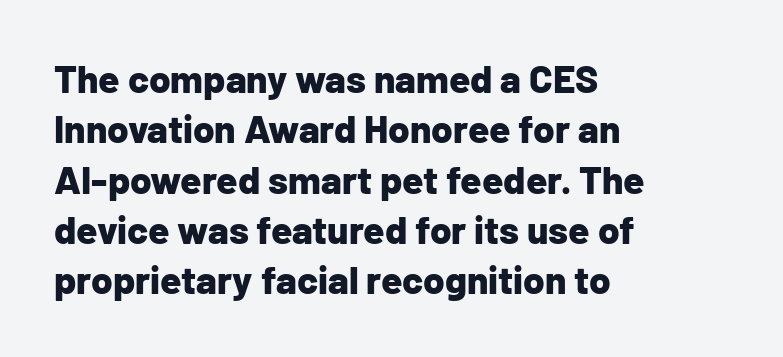
The words here are not underlined. In terms of leading, this rendering sits right in the middle. Nope, no serifs anywhere on these letters. The line texture is even and compact thanks to regular tracking. Typesetter's note: full bold, strokes at maximum text heaviness.
